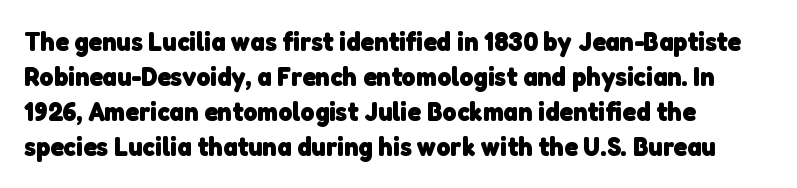
The type is set solid horizontally, with unmodified tracking. The face used here has the dense, thick strokes of a bold. The specimen omits any rule beneath the text block's lines. Compared with typical paragraphs, the rows here are spaced about the same. These lines are set flush left with a ragged right edge.
